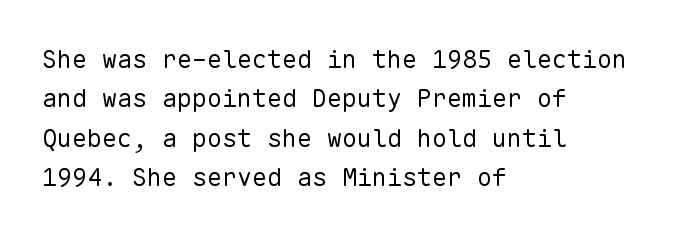
The image shows 25 px text type, upright; set left-aligned, normal line spacing (1.58x), normal letter spacing, not underlined.
